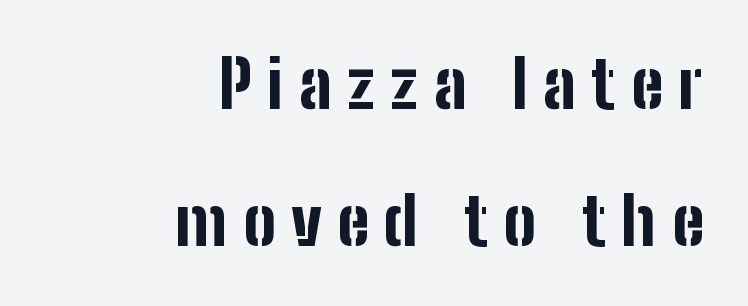
The space directly below the letters is spotless. Horizontal alignment here is rightward, an uncommon choice for prose. This is roman type, the default non-slanted kind. Each letter keeps its own natural width here, so spacing adapts to shape. A great deal of white space separates one row of letters from the next.
